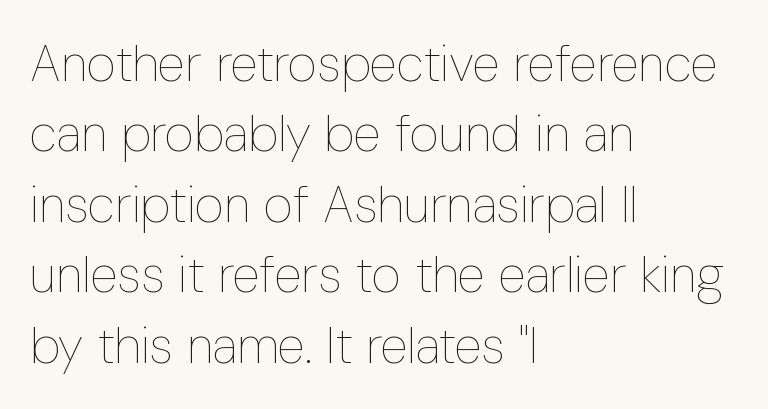
{"italic": "no", "bold": "no", "weight": "thin", "width": "condensed", "stroke_contrast": "low", "x_height": "medium", "monospaced": "no", "underline": "no", "align": "left", "line_spacing": "normal", "line_spacing_ratio": 1.38, "letter_spacing": "normal", "letter_spacing_em": 0.0, "glyph_px": 51}
